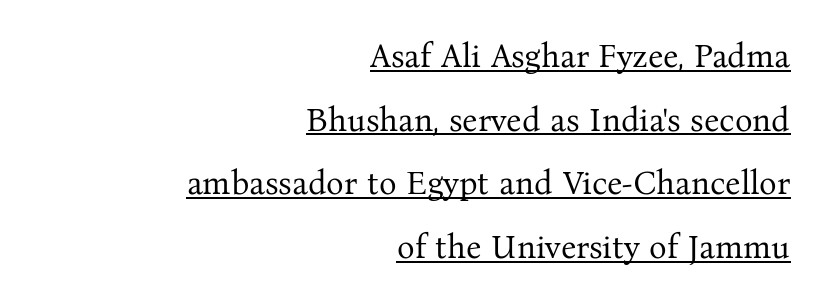
Q: Is the text bold? A: No.
Q: Is the text italic (slanted)? A: No, it is upright.
Q: Is the typeface a serif or a sans-serif typeface? A: Serif.
Q: Is the text underlined? A: Yes.
Q: How is the paragraph aligned? A: Right-aligned.
Q: Is the spacing between letters normal or unusually wide? A: Normal.
Q: Is the spacing between lines tight, normal or loose? A: Loose.
Q: Width (condensed, normal, or wide)? A: Normal.
Q: Stroke contrast? A: Medium.
Q: x-height? A: Medium.
Q: Monospaced? A: No.
